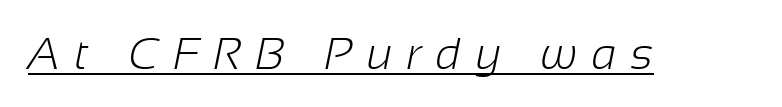
{"serif": "no", "bold": "no", "weight": "light", "width": "normal", "stroke_contrast": "low", "x_height": "medium", "monospaced": "no", "underline": "yes", "letter_spacing": "wide", "letter_spacing_em": 0.32, "glyph_px": 45}
